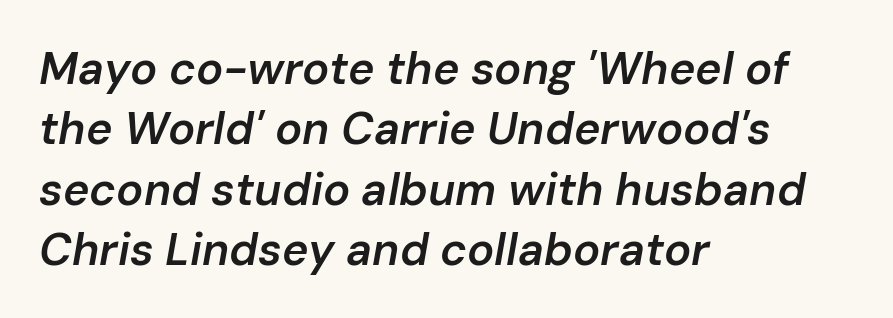
{"italic": "yes", "lean": "right", "slant_degrees": 10, "bold": "semi", "weight": "semibold", "width": "normal", "stroke_contrast": "low", "x_height": "medium", "monospaced": "no", "underline": "no", "align": "left", "line_spacing": "normal", "line_spacing_ratio": 1.34, "letter_spacing": "normal", "letter_spacing_em": 0.0, "glyph_px": 45}
